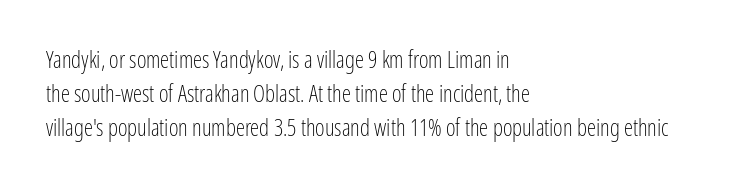
Q: Is the text bold? A: No.
Q: Is the text italic (slanted)? A: No, it is upright.
Q: Is the text underlined? A: No.
Q: How is the paragraph aligned? A: Left-aligned.
Q: Is the spacing between letters normal or unusually wide? A: Normal.
Q: Is the spacing between lines tight, normal or loose? A: Normal.
